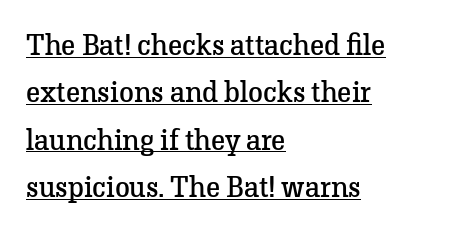
Q: Is the text bold? A: No.
Q: Is the text italic (slanted)? A: No, it is upright.
Q: Is the typeface a serif or a sans-serif typeface? A: Serif.
Q: Is the text underlined? A: Yes.
Q: How is the paragraph aligned? A: Left-aligned.
Q: Is the spacing between letters normal or unusually wide? A: Normal.
Q: Is the spacing between lines tight, normal or loose? A: Normal.
Q: Width (condensed, normal, or wide)? A: Normal.
Q: Stroke contrast? A: Low.
Q: x-height? A: Medium.
Q: Monospaced? A: No.
